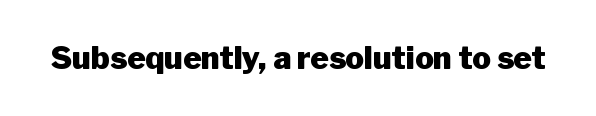
Q: Is the text bold? A: Yes.
Q: Is the text italic (slanted)? A: No, it is upright.
Q: Is the typeface a serif or a sans-serif typeface? A: Sans-serif.
Q: Is the text underlined? A: No.
Q: Is the spacing between letters normal or unusually wide? A: Normal.
Q: Width (condensed, normal, or wide)? A: Normal.
Q: Stroke contrast? A: Low.
Q: x-height? A: Medium.
Q: Monospaced? A: No.
